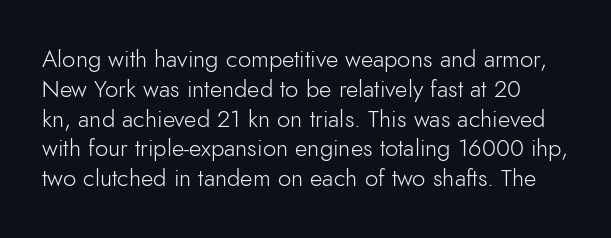
Q: Is the text bold? A: No.
Q: Is the text italic (slanted)? A: No, it is upright.
Q: Is the text underlined? A: No.
Q: Is the spacing between letters normal or unusually wide? A: Normal.
